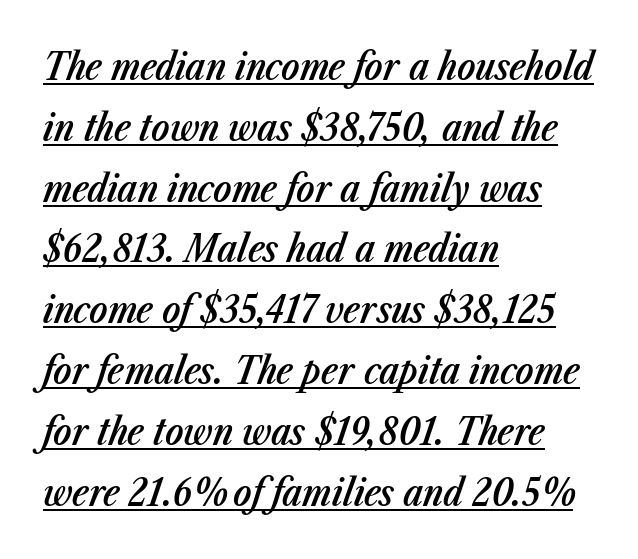
{"italic": "yes", "lean": "right", "slant_degrees": 23, "bold": "semi", "weight": "semibold", "width": "condensed", "stroke_contrast": "low", "x_height": "medium", "monospaced": "no", "underline": "yes", "align": "left", "line_spacing": "normal", "line_spacing_ratio": 1.6, "letter_spacing": "normal", "letter_spacing_em": 0.0, "glyph_px": 38}
